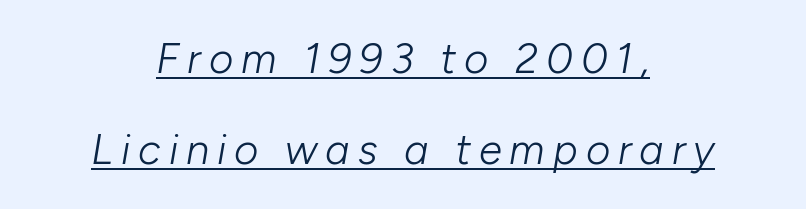
Varying glyph widths throughout — classic text-font behaviour. Each line is balanced around a shared central axis. The passage shown stacks its lines with a broad gap. Slant detected: the letters are inclined. Honestly, the underline is the first thing you notice here. The passage shown is not bold in any degree.
